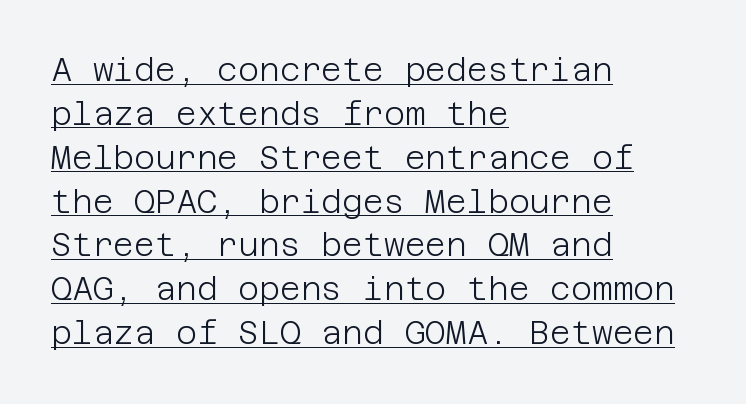
{"serif": "no", "italic": "no", "bold": "no", "weight": "light", "width": "normal", "stroke_contrast": "low", "x_height": "large", "underline": "yes", "align": "left", "line_spacing": "normal", "line_spacing_ratio": 1.37, "letter_spacing": "normal", "letter_spacing_em": 0.0, "glyph_px": 32}
